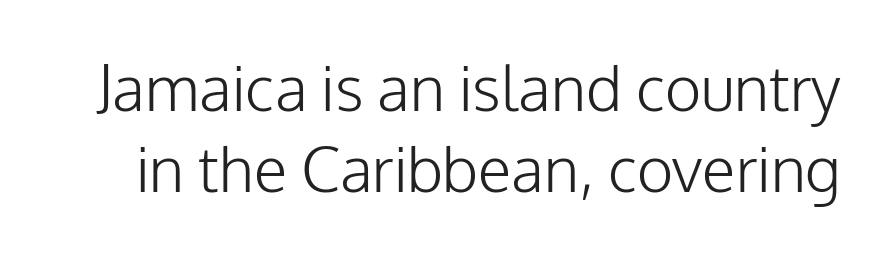
The image shows 62 px light sans-serif type, upright; set normal line spacing (1.31x), normal letter spacing, not underlined; low stroke contrast and a medium x-height.
